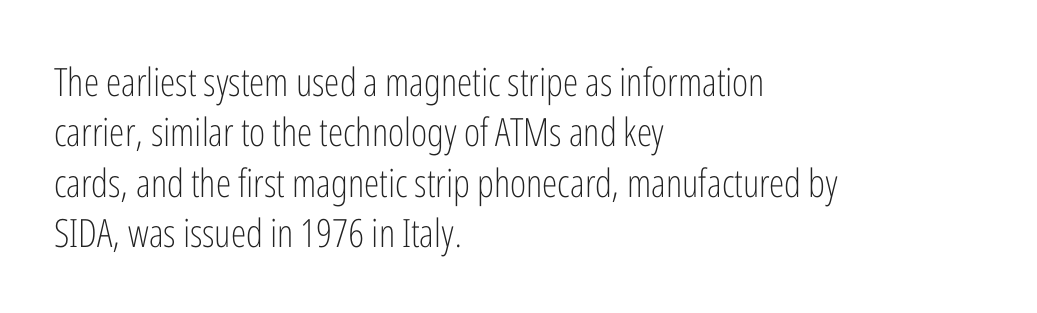
A normal amount of white space separates one row of letters from the next. Nothing unusual about the tracking: characters are spaced as the font intends. No word sits above an underline. The strokes carry an ordinary text weight at most. A student would call this left alignment; a typographer would say flush left, rag right. The rendering uses natural spacing where letterforms have individual widths.
